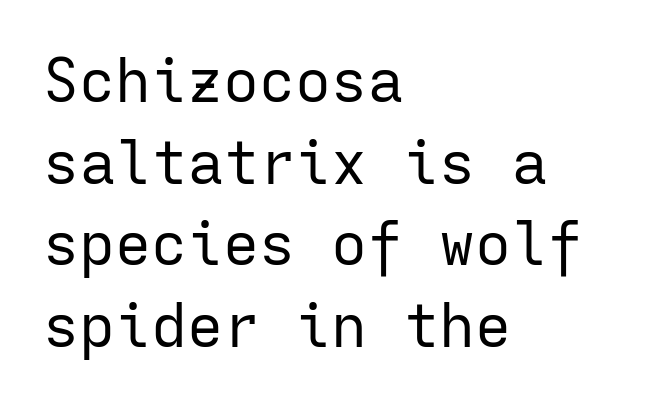
{"serif": "no", "italic": "no", "bold": "no", "weight": "regular", "width": "normal", "stroke_contrast": "low", "x_height": "medium", "monospaced": "yes", "underline": "no", "align": "left", "line_spacing": "normal", "line_spacing_ratio": 1.36, "letter_spacing": "normal", "letter_spacing_em": 0.0, "glyph_px": 60}
